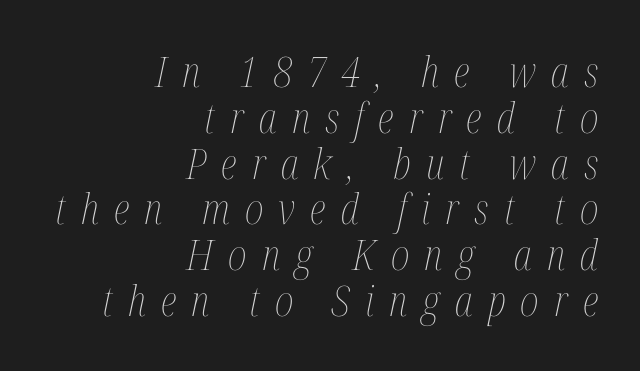
These lines huddle together more closely than default settings would place them. The face used here has a pronounced slope to its letters. Just letters on the line, the space beneath them empty. Looks like regular typesetting: each glyph gets only the width it needs. Tracking here is generous; glyphs stand well apart from one another.
